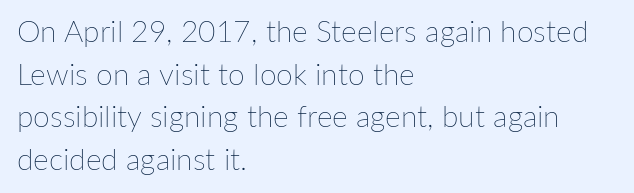
This reads as an unemphasized weight, regular at the heaviest. The letterforms sit shoulder to shoulder at normal distance. Underlining? Definitely not there. Is this a fixed-width face? No — the glyphs have proportional, varying widths.
